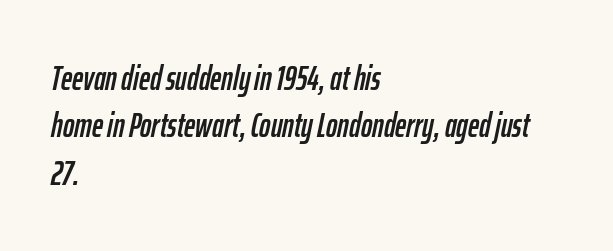
{"italic": "yes", "lean": "right", "slant_degrees": 12, "width": "condensed", "stroke_contrast": "low", "x_height": "medium", "monospaced": "no", "underline": "no", "align": "left", "line_spacing": "normal", "line_spacing_ratio": 1.39, "letter_spacing": "normal", "letter_spacing_em": 0.0, "glyph_px": 34}
